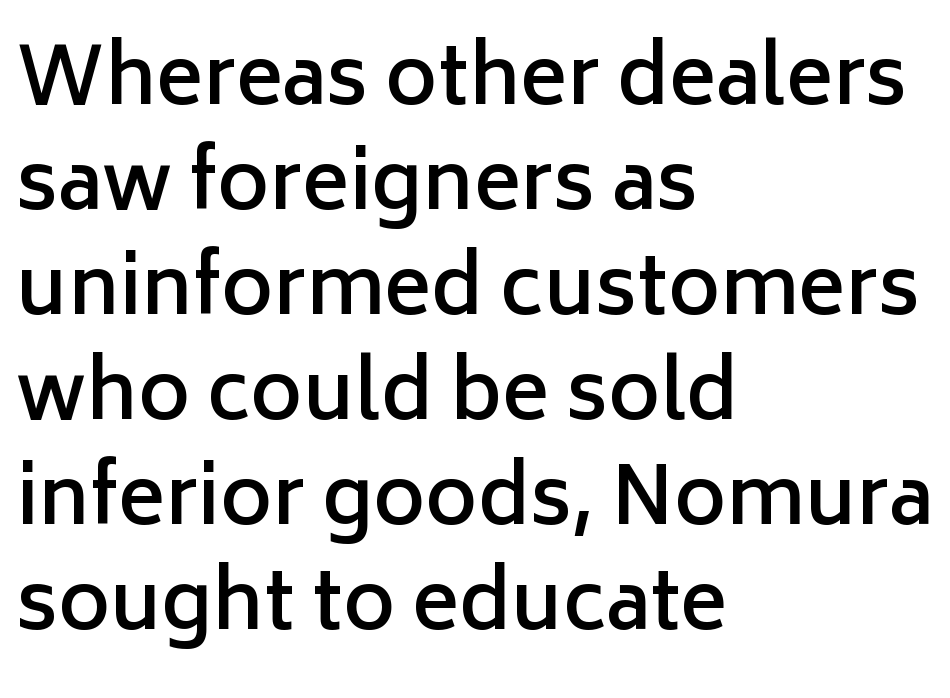
{"serif": "no", "italic": "no", "bold": "semi", "weight": "semibold", "width": "normal", "stroke_contrast": "low", "x_height": "medium", "monospaced": "no", "underline": "no", "align": "left", "line_spacing": "normal", "line_spacing_ratio": 1.33, "letter_spacing": "normal", "letter_spacing_em": 0.0, "glyph_px": 79}
